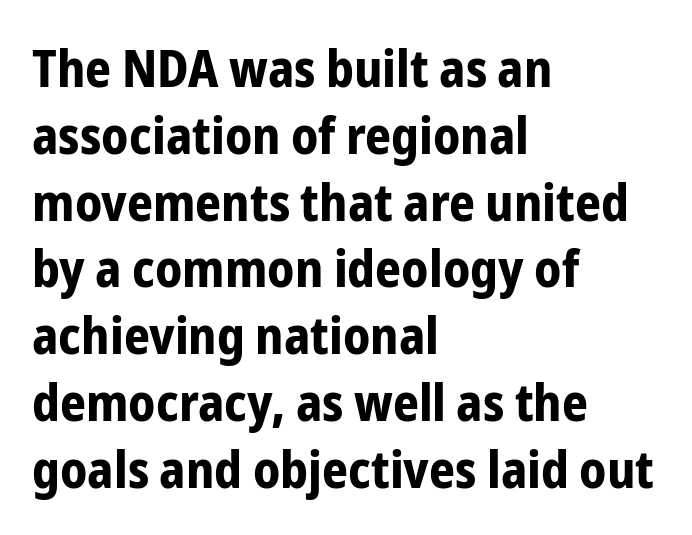
This is the regular roman posture of the typeface. Vertical spacing — default. Look at the tracking — it's just the regular setting, nothing added. No word sits above an underline. Reading down the block, your eye returns to a fixed left position each line. Each letter keeps its own natural width here, so spacing adapts to shape.
